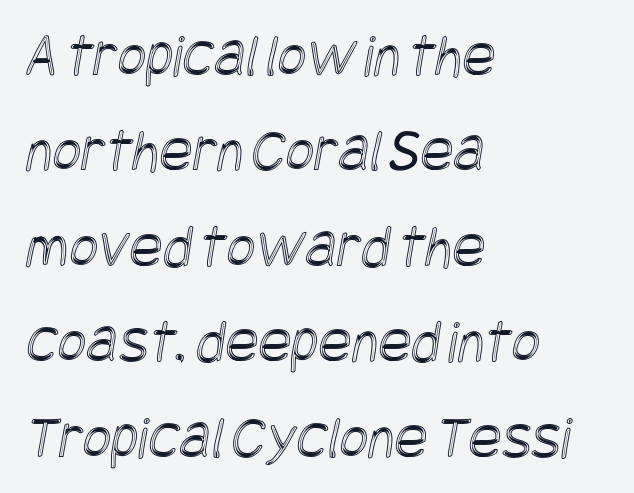
{"width": "condensed", "x_height": "large", "underline": "no", "align": "left", "line_spacing": "normal", "line_spacing_ratio": 1.54, "letter_spacing": "normal", "letter_spacing_em": 0.0, "glyph_px": 62}
